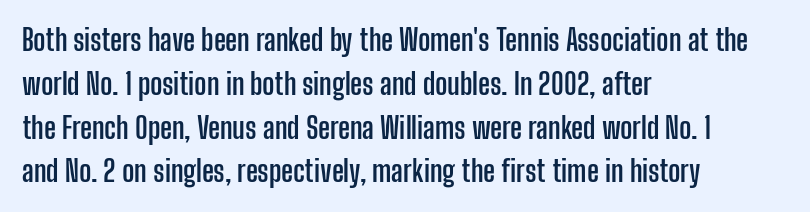
Q: Is the text bold? A: Yes.
Q: Is the text italic (slanted)? A: No, it is upright.
Q: Is the typeface a serif or a sans-serif typeface? A: Sans-serif.
Q: Is the text underlined? A: No.
Q: How is the paragraph aligned? A: Left-aligned.
Q: Is the spacing between letters normal or unusually wide? A: Normal.
Q: Is the spacing between lines tight, normal or loose? A: Normal.
Q: Width (condensed, normal, or wide)? A: Condensed.
Q: Stroke contrast? A: Low.
Q: x-height? A: Medium.
Q: Monospaced? A: No.
